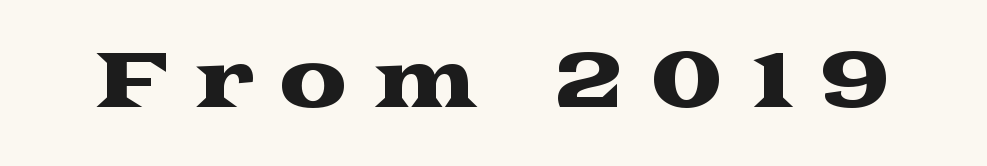
The typeface chosen for these lines features serifs. Just letters on the line, the space beneath them empty. Observe the wide spacing: letters keep a clear distance from each other. Character widths vary here, with narrow letters taking less room than wide ones.
